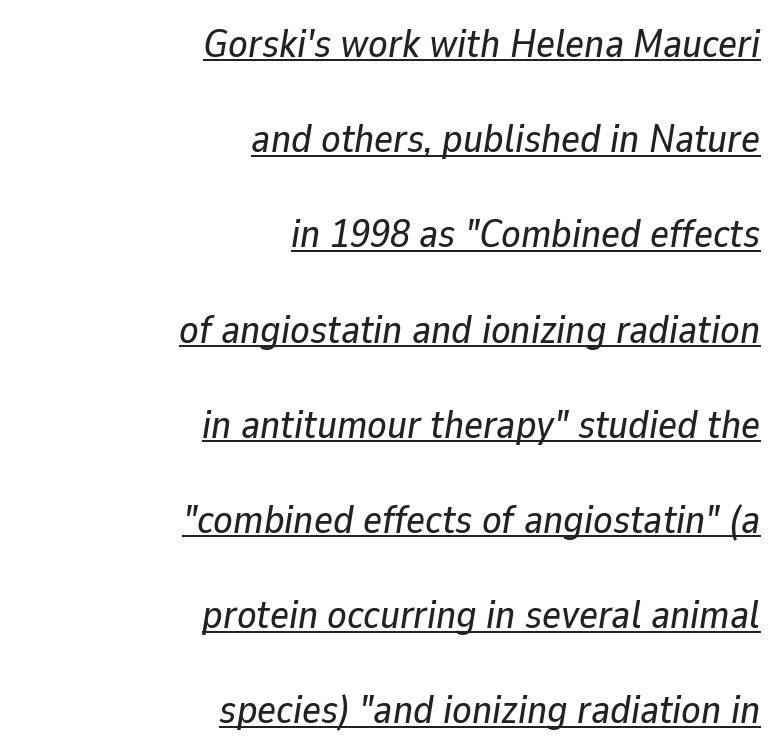
The image shows 40 px text type, italic (leaning right); set right-aligned, loose line spacing (2.38x), normal letter spacing, underlined; low stroke contrast and a medium x-height.
